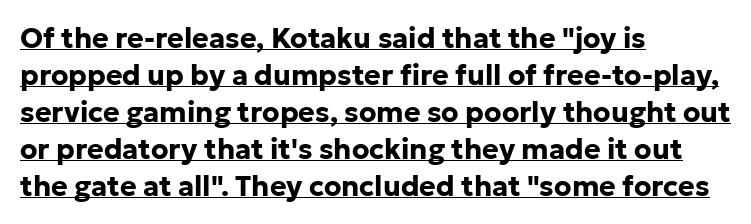
Q: Is the text bold? A: Yes.
Q: Is the text italic (slanted)? A: No, it is upright.
Q: Is the typeface a serif or a sans-serif typeface? A: Sans-serif.
Q: Is the text underlined? A: Yes.
Q: How is the paragraph aligned? A: Left-aligned.
Q: Is the spacing between letters normal or unusually wide? A: Normal.
Q: Is the spacing between lines tight, normal or loose? A: Normal.
Q: Width (condensed, normal, or wide)? A: Normal.
Q: Stroke contrast? A: Low.
Q: x-height? A: Medium.
Q: Monospaced? A: No.
